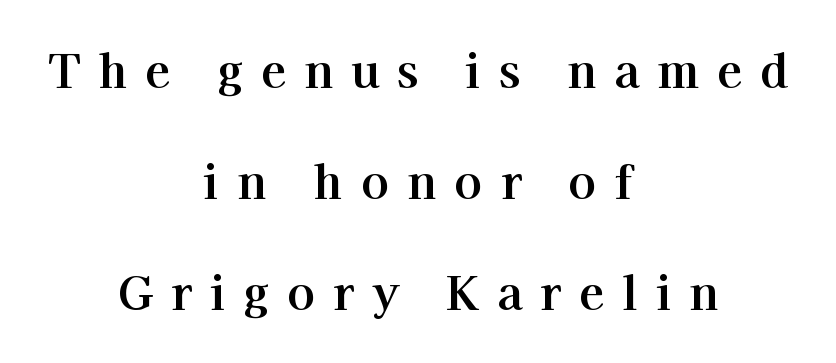
The image shows 46 px serif type, upright; set centered, loose line spacing (2.41x), unusually wide letter spacing (+0.39 em), not underlined; high stroke contrast and a medium x-height.
